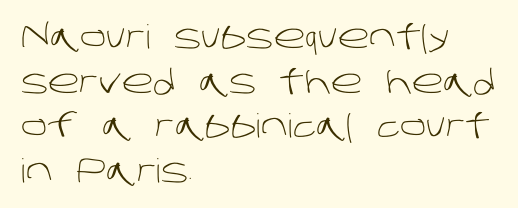
The letters advance in unequal steps, a hallmark of proportional type. All the whitespace from short lines collects on the right. This is not heavy type; no bold has been used. Compared with typical paragraphs, the rows here are spaced about the same. The glyphs in this specimen are sans serif. This rendering leaves character spacing at its baseline value.
